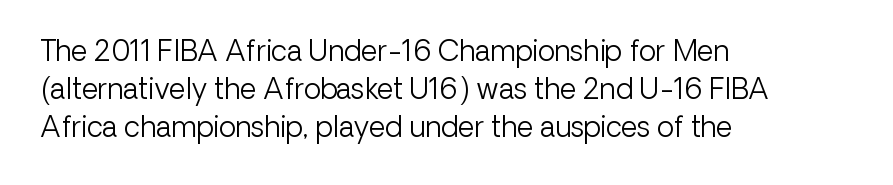
Q: Is the text bold? A: No.
Q: Is the text italic (slanted)? A: No, it is upright.
Q: Is the typeface a serif or a sans-serif typeface? A: Sans-serif.
Q: Is the text underlined? A: No.
Q: How is the paragraph aligned? A: Left-aligned.
Q: Is the spacing between letters normal or unusually wide? A: Normal.
Q: Is the spacing between lines tight, normal or loose? A: Normal.
Q: Width (condensed, normal, or wide)? A: Normal.
Q: Stroke contrast? A: Low.
Q: x-height? A: Medium.
Q: Monospaced? A: No.
